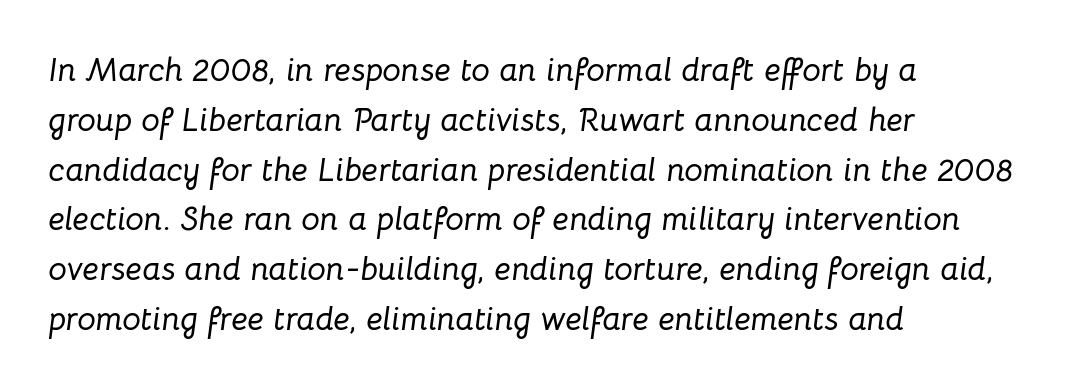
The image shows 33 px text type, italic (leaning right); set left-aligned, normal line spacing (1.51x), normal letter spacing, not underlined; low stroke contrast and a medium x-height.
